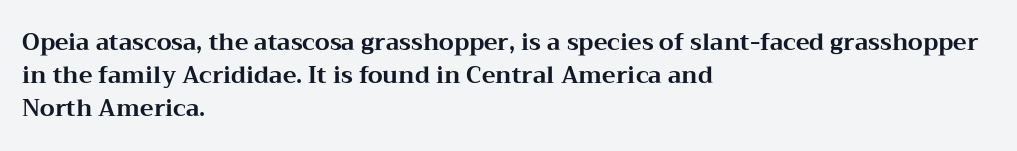
The gaps between neighbouring characters are ordinary and unremarkable. A dark, heavy texture on the line: the type is bold. Leftover space on each line is placed entirely after the last word. Reading down the column, the eye jumps a familiar distance to each next line. This is the regular roman posture of the typeface.
